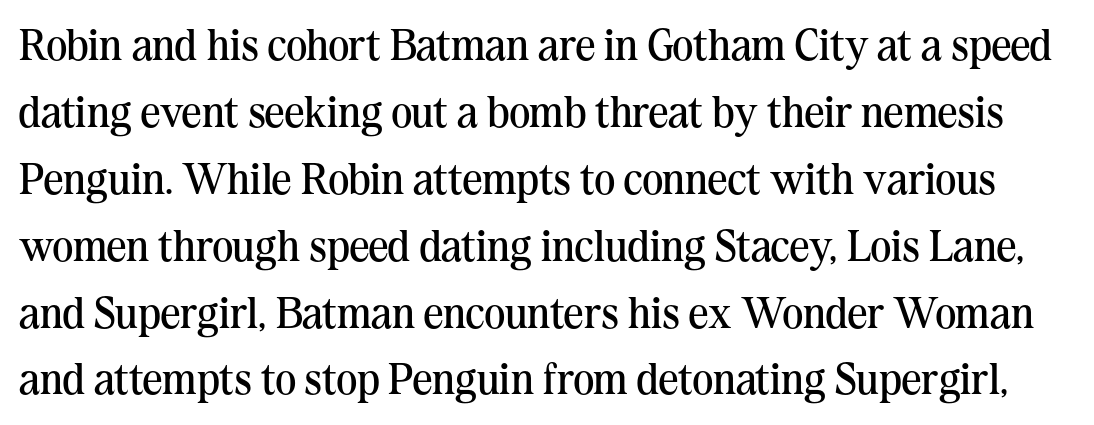
Q: Is the text bold? A: No.
Q: Is the text italic (slanted)? A: No, it is upright.
Q: Is the typeface a serif or a sans-serif typeface? A: Serif.
Q: Is the text underlined? A: No.
Q: Is the spacing between letters normal or unusually wide? A: Normal.
Q: Is the spacing between lines tight, normal or loose? A: Normal.
Q: Width (condensed, normal, or wide)? A: Normal.
Q: Stroke contrast? A: Medium.
Q: x-height? A: Medium.
Q: Monospaced? A: No.
